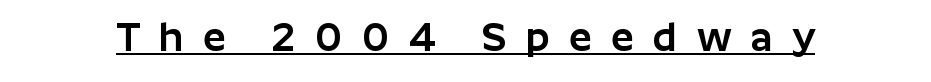
{"serif": "no", "italic": "no", "width": "normal", "stroke_contrast": "low", "x_height": "medium", "monospaced": "no", "underline": "yes", "letter_spacing": "wide", "letter_spacing_em": 0.48, "glyph_px": 40}
